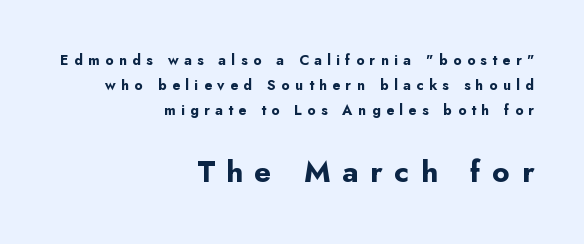
The image shows 30 px bold sans-serif type, upright; set right-aligned, line spacing 1.78x, unusually wide letter spacing (+0.39 em), not underlined; the second (bottom) block is 2.14x larger; low stroke contrast and a small x-height.
